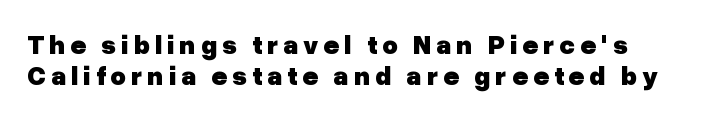
Every letter is thick-stroked: bold, no question. Honestly, the rows look squashed on top of each other. You can tell it's not italic because the verticals are truly vertical. Just letters on the line, the space beneath them empty.
